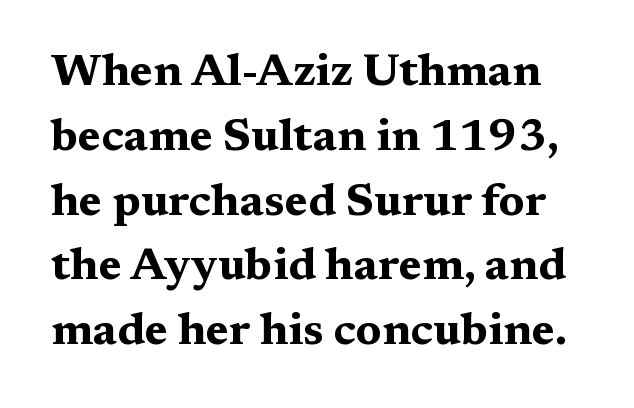
Q: Is the text bold? A: Yes.
Q: Is the text italic (slanted)? A: No, it is upright.
Q: Is the typeface a serif or a sans-serif typeface? A: Serif.
Q: Is the text underlined? A: No.
Q: Is the spacing between letters normal or unusually wide? A: Normal.
Q: Is the spacing between lines tight, normal or loose? A: Normal.
Q: Width (condensed, normal, or wide)? A: Wide.
Q: Stroke contrast? A: Medium.
Q: x-height? A: Medium.
Q: Monospaced? A: No.
